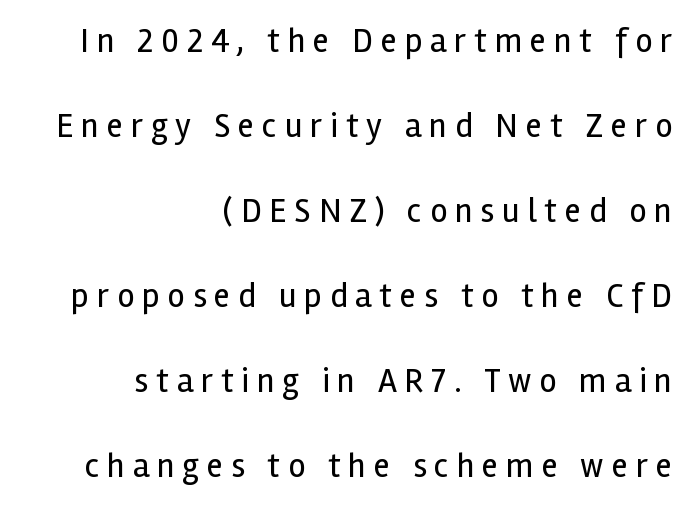
Q: Is the text bold? A: No.
Q: Is the text italic (slanted)? A: No, it is upright.
Q: Is the typeface a serif or a sans-serif typeface? A: Sans-serif.
Q: Is the text underlined? A: No.
Q: How is the paragraph aligned? A: Right-aligned.
Q: Is the spacing between letters normal or unusually wide? A: Unusually wide.
Q: Is the spacing between lines tight, normal or loose? A: Loose.
Q: Width (condensed, normal, or wide)? A: Normal.
Q: x-height? A: Medium.
Q: Monospaced? A: No.
